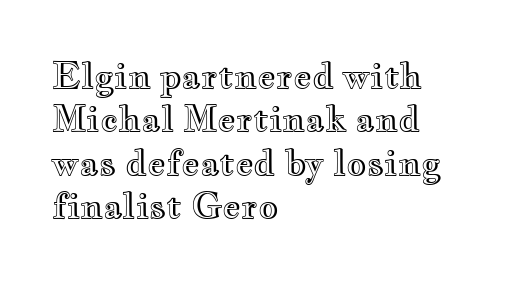
Q: Is the text italic (slanted)? A: No, it is upright.
Q: Is the text underlined? A: No.
Q: How is the paragraph aligned? A: Left-aligned.
Q: Is the spacing between letters normal or unusually wide? A: Normal.
Q: Width (condensed, normal, or wide)? A: Wide.
Q: x-height? A: Small.
Q: Monospaced? A: No.
